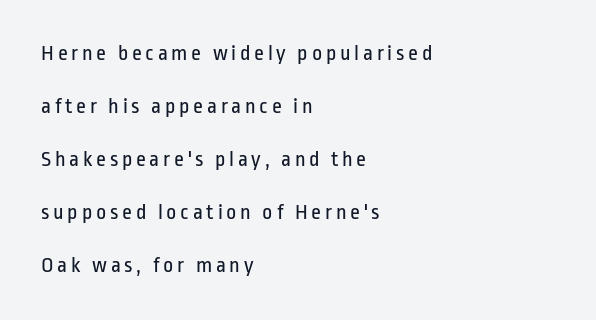
{"italic": "no", "bold": "no", "underline": "no", "align": "left", "line_spacing": "loose", "line_spacing_ratio": 2.41, "glyph_px": 22}
